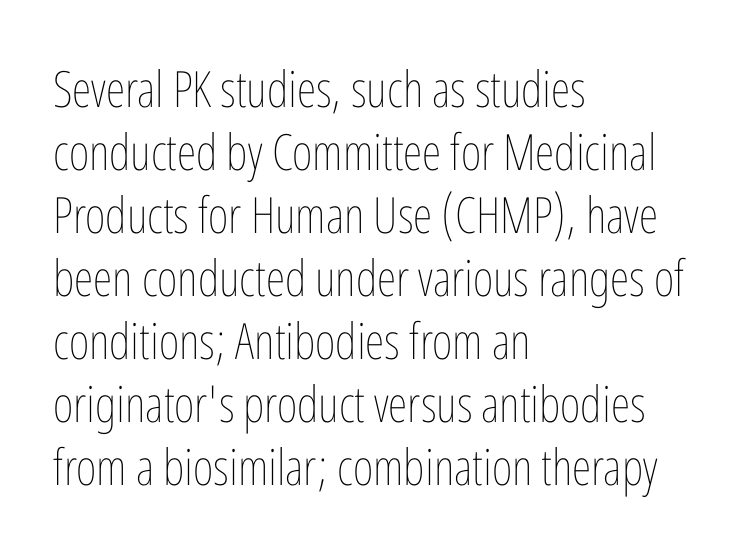
Q: Is the text bold? A: No.
Q: Is the text italic (slanted)? A: No, it is upright.
Q: Is the text underlined? A: No.
Q: How is the paragraph aligned? A: Left-aligned.
Q: Is the spacing between letters normal or unusually wide? A: Normal.
Q: Is the spacing between lines tight, normal or loose? A: Normal.
Q: Width (condensed, normal, or wide)? A: Condensed.
Q: Stroke contrast? A: Low.
Q: x-height? A: Medium.
Q: Monospaced? A: No.
